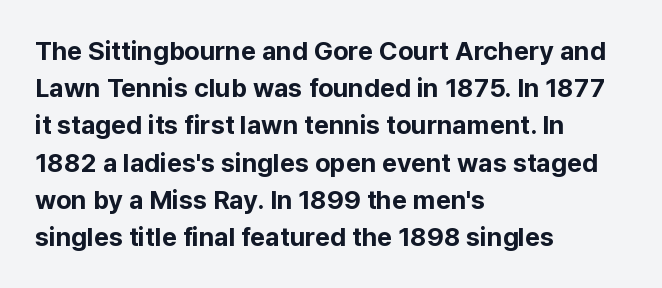
Notice how descenders clear the ascenders below comfortably — that's standard leading. Compared with an ordinary text face, these strokes are far heavier — a full bold. Compared with typical body copy, the letter spacing here is the same. Italic: no, the glyphs are upright roman. The rag falls on the right side of this text block. Descenders hang freely into open space.
